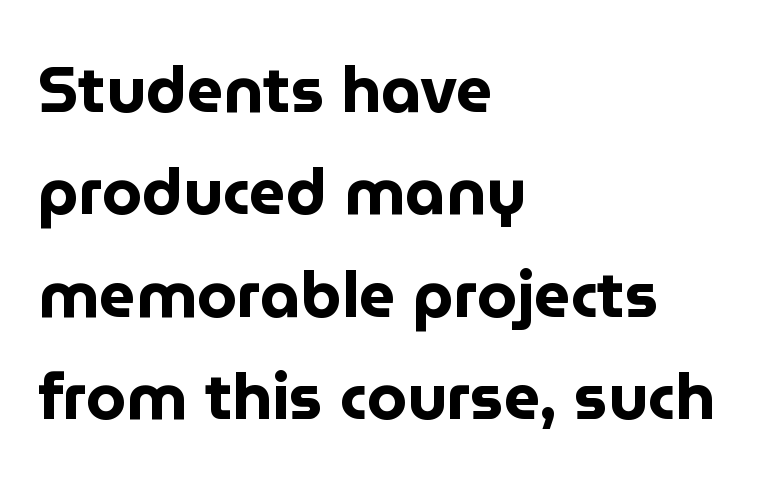
The image shows 64 px bold sans-serif type, upright; set left-aligned, normal line spacing (1.6x), normal letter spacing, not underlined; low stroke contrast and a medium x-height.
